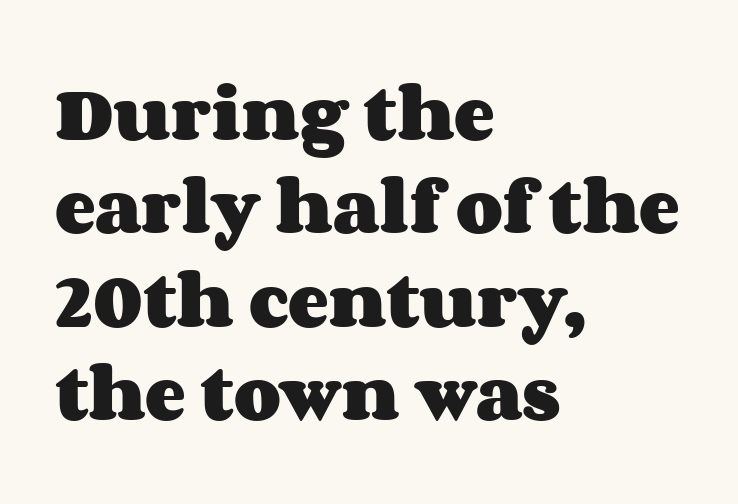
Q: Is the text bold? A: Yes.
Q: Is the text italic (slanted)? A: No, it is upright.
Q: Is the text underlined? A: No.
Q: How is the paragraph aligned? A: Left-aligned.
Q: Is the spacing between letters normal or unusually wide? A: Normal.
Q: Is the spacing between lines tight, normal or loose? A: Normal.
Q: Width (condensed, normal, or wide)? A: Wide.
Q: Stroke contrast? A: Medium.
Q: x-height? A: Large.
Q: Monospaced? A: No.
